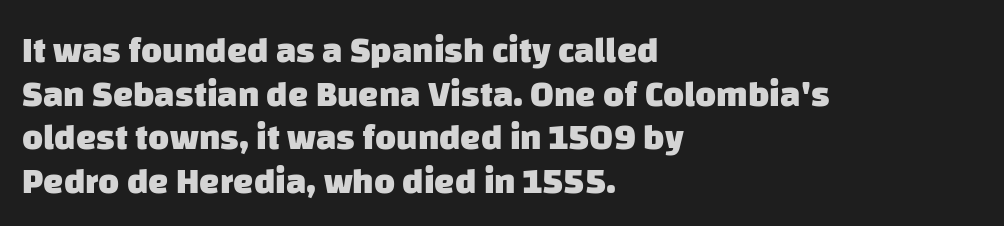
In terms of letterspacing, this is plain default setting. Lines of text with bare space underneath. As a designer I'd log this as weight 700, bold. Compared with a centered layout, this one pins lines to the left instead.
